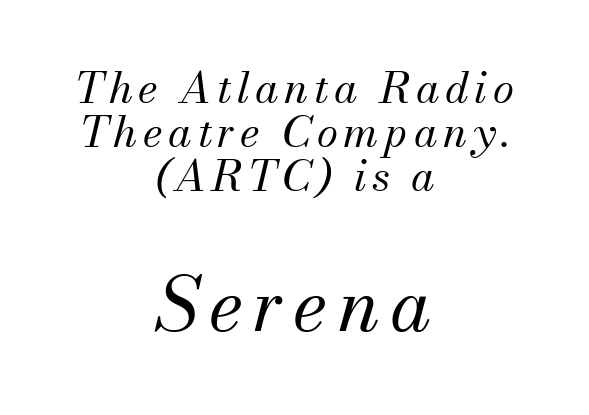
Q: Is the text bold? A: No.
Q: Is the text italic (slanted)? A: Yes, it leans right by about 13 degrees.
Q: Is the typeface a serif or a sans-serif typeface? A: Serif.
Q: Is the text underlined? A: No.
Q: How is the paragraph aligned? A: Centered.
Q: Is the spacing between lines tight, normal or loose? A: Tight.
Q: Which block of text is set in a larger size, the first (top) or the second (bottom)? A: The second (bottom) one.
Q: Width (condensed, normal, or wide)? A: Normal.
Q: Stroke contrast? A: Medium.
Q: x-height? A: Small.
Q: Monospaced? A: No.
